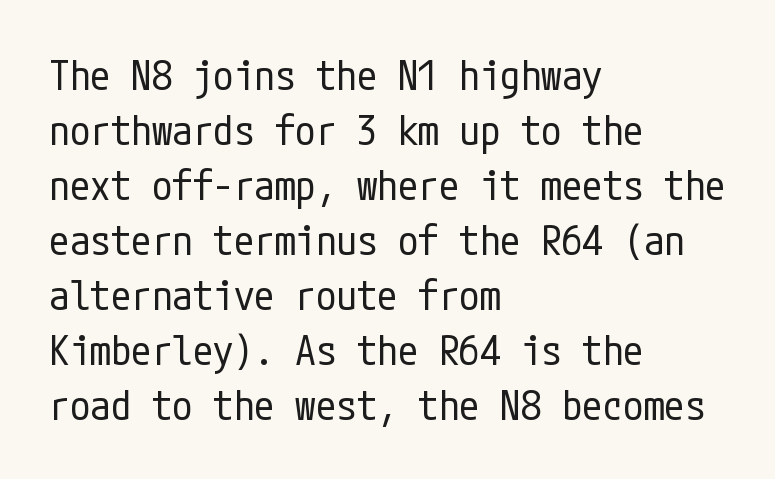
{"serif": "no", "italic": "no", "bold": "no", "weight": "regular", "width": "condensed", "stroke_contrast": "low", "x_height": "medium", "underline": "no", "align": "left", "line_spacing": "normal", "line_spacing_ratio": 1.34, "letter_spacing": "normal", "letter_spacing_em": 0.0, "glyph_px": 41}
